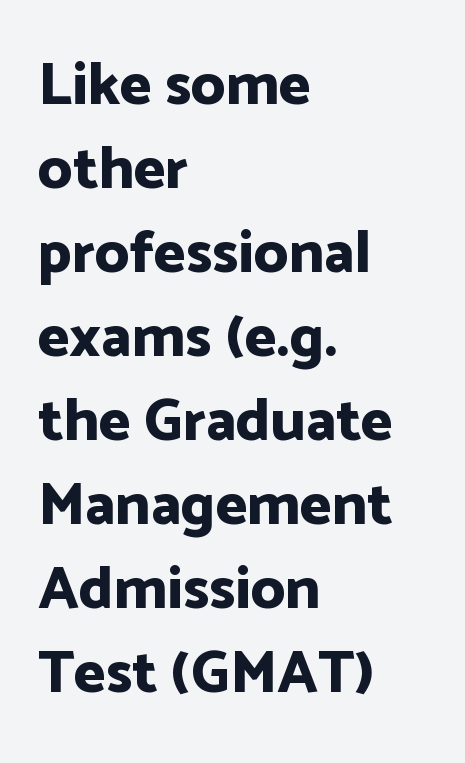
The image shows 60 px bold sans-serif type, upright; set left-aligned, normal line spacing (1.4x), normal letter spacing, not underlined; low stroke contrast and a medium x-height.
